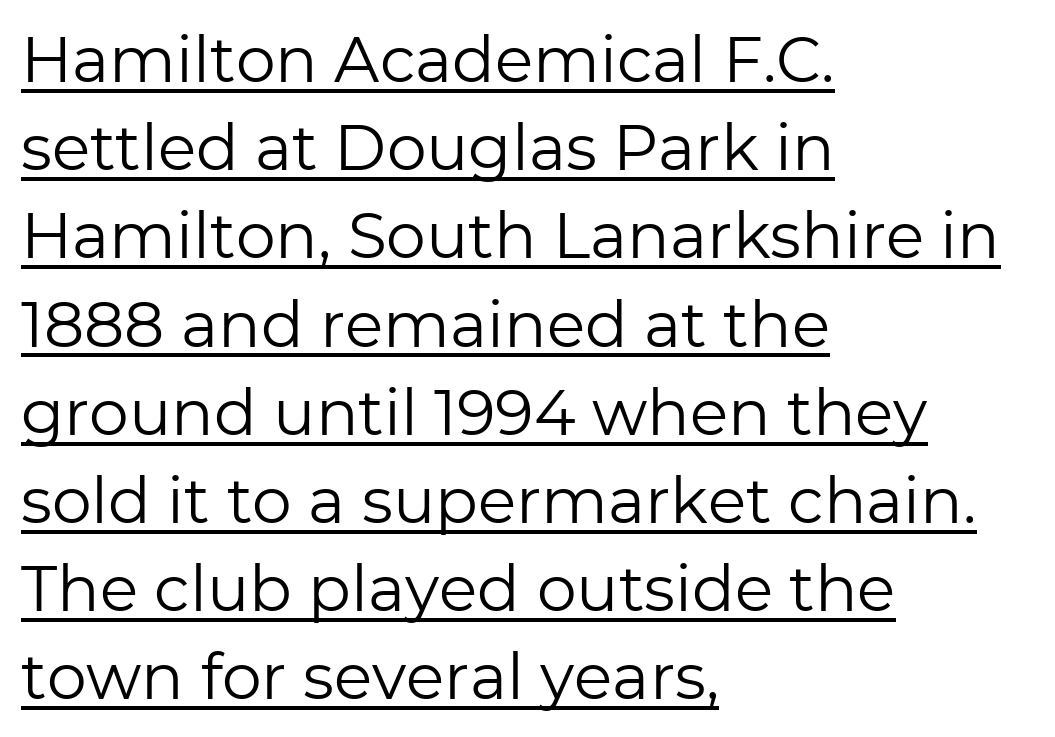
{"serif": "no", "italic": "no", "bold": "no", "weight": "regular", "width": "normal", "stroke_contrast": "low", "x_height": "medium", "monospaced": "no", "underline": "yes", "align": "left", "line_spacing": "normal", "line_spacing_ratio": 1.4, "letter_spacing": "normal", "letter_spacing_em": 0.0, "glyph_px": 63}
